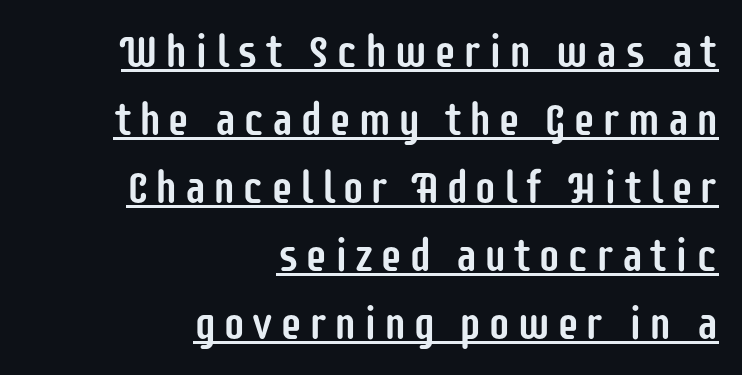
{"serif": "no", "italic": "no", "width": "condensed", "stroke_contrast": "low", "x_height": "large", "monospaced": "no", "underline": "yes", "align": "right", "line_spacing": "normal", "line_spacing_ratio": 1.51, "glyph_px": 45}
